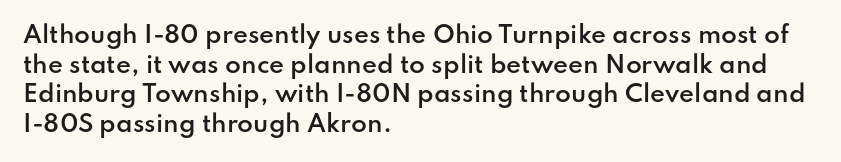
The image shows 23 px text type, upright; set left-aligned, normal line spacing (1.29x), normal letter spacing, not underlined.
